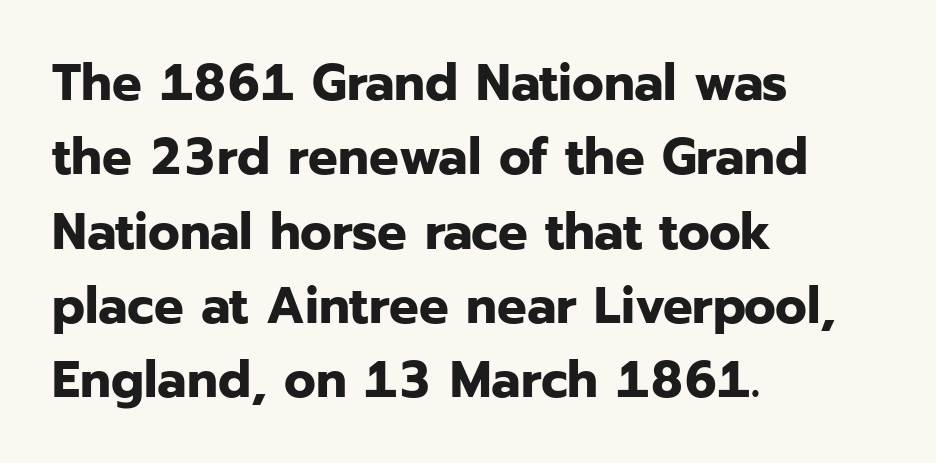
In terms of posture, this sample is upright. Regarding leading, the lines here are spaced in the standard way. These lines keep a tight, regular rhythm from letter to letter. I'd describe the lettering as bold — thick and assertive. Compared with a centered layout, this one pins lines to the left instead.
